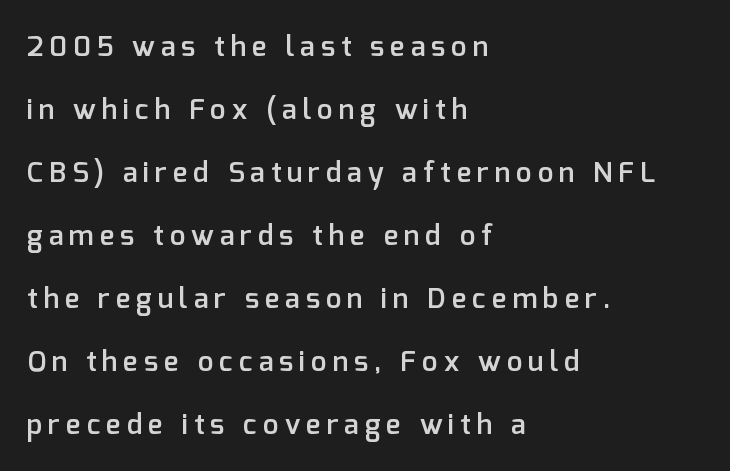
Honestly, there is no underline to notice here at all. Ordinary non-slanted type is in use. Looks like regular typesetting: each glyph gets only the width it needs. In terms of letterspacing, this is a distinctly airy, spread setting. Alignment: flush left. Typesetter's note: demi weight, one step under bold.
